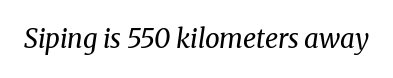
No chunkiness to these letters — they're not bold. Is the type slanted? Yes — the strokes lean at a clear angle. The baseline area is clear. The face used here is rendered with its standard letterfit.
